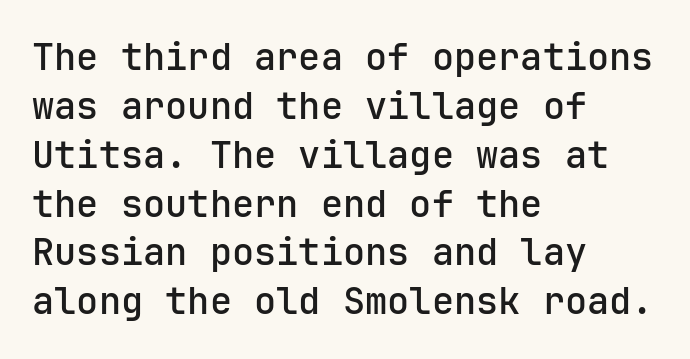
Q: Is the text italic (slanted)? A: No, it is upright.
Q: Is the typeface a serif or a sans-serif typeface? A: Sans-serif.
Q: Is the text underlined? A: No.
Q: How is the paragraph aligned? A: Left-aligned.
Q: Is the spacing between letters normal or unusually wide? A: Normal.
Q: Is the spacing between lines tight, normal or loose? A: Normal.
Q: Width (condensed, normal, or wide)? A: Normal.
Q: Stroke contrast? A: Low.
Q: x-height? A: Medium.
Q: Monospaced? A: Yes.
